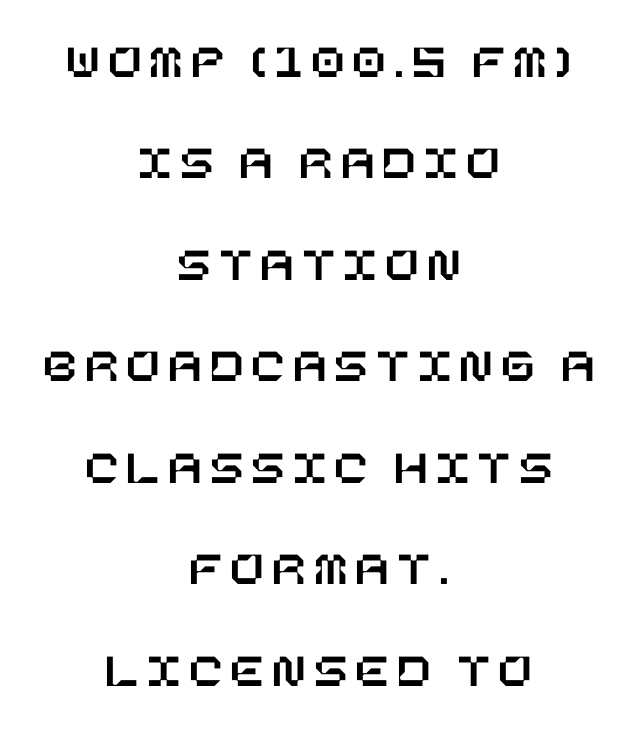
Q: Is the text italic (slanted)? A: No, it is upright.
Q: Is the text underlined? A: No.
Q: How is the paragraph aligned? A: Centered.
Q: Is the spacing between lines tight, normal or loose? A: Loose.
Q: Width (condensed, normal, or wide)? A: Normal.
Q: Stroke contrast? A: Low.
Q: x-height? A: Large.
